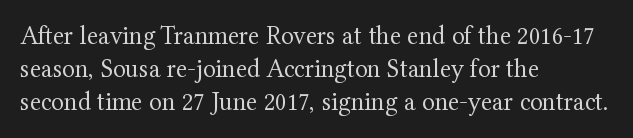
Q: Is the text bold? A: No.
Q: Is the text italic (slanted)? A: No, it is upright.
Q: Is the text underlined? A: No.
Q: How is the paragraph aligned? A: Left-aligned.
Q: Is the spacing between letters normal or unusually wide? A: Normal.
Q: Is the spacing between lines tight, normal or loose? A: Normal.
